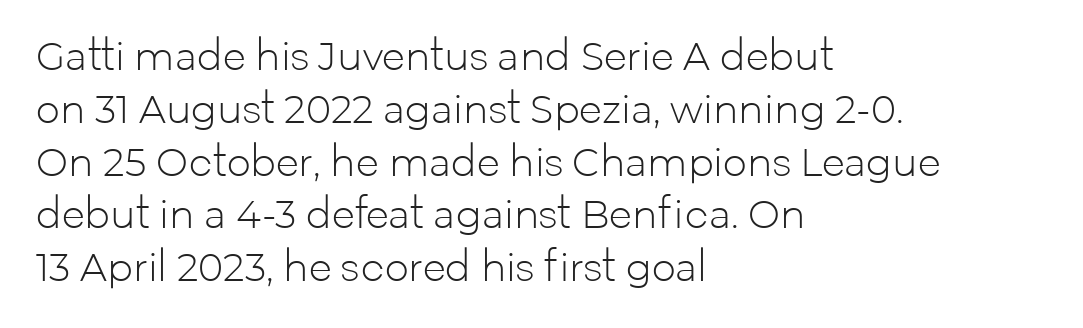
Q: Is the text bold? A: No.
Q: Is the text italic (slanted)? A: No, it is upright.
Q: Is the typeface a serif or a sans-serif typeface? A: Sans-serif.
Q: Is the text underlined? A: No.
Q: How is the paragraph aligned? A: Left-aligned.
Q: Is the spacing between letters normal or unusually wide? A: Normal.
Q: Is the spacing between lines tight, normal or loose? A: Normal.
Q: Width (condensed, normal, or wide)? A: Normal.
Q: Stroke contrast? A: Low.
Q: x-height? A: Medium.
Q: Monospaced? A: No.
